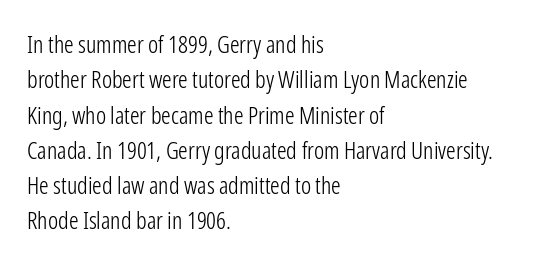
Q: Is the text bold? A: No.
Q: Is the text italic (slanted)? A: No, it is upright.
Q: Is the text underlined? A: No.
Q: How is the paragraph aligned? A: Left-aligned.
Q: Is the spacing between letters normal or unusually wide? A: Normal.
Q: Is the spacing between lines tight, normal or loose? A: Normal.
